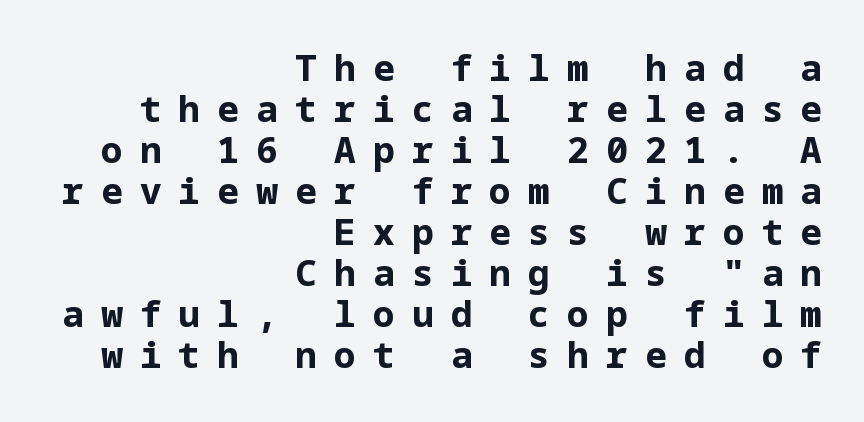
Notice how descenders almost collide with the ascenders below — that's tight leading. Descenders hang freely into open space. Emphasis by weight is at full strength: bold. In CSS terms this would be text-align: right. The typeface chosen for these lines omits serifs.
